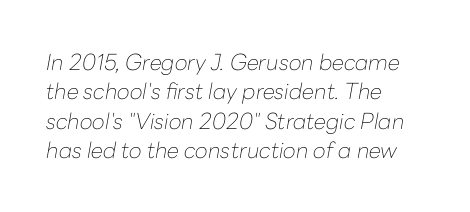
All the whitespace from short lines collects on the right. This reads as an unemphasized weight, regular at the heaviest. Tracking value appears to be zero — textbook default spacing. Students, observe: this is what conventionally led text looks like. A clean baseline with only descenders dipping below it. Posture: slanted.
